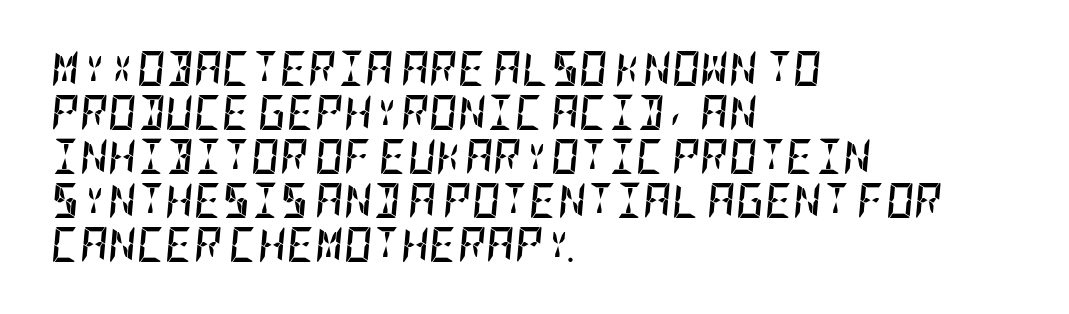
Q: Is the text bold? A: Yes.
Q: Is the text italic (slanted)? A: Yes, it leans right by about 5 degrees.
Q: Is the text underlined? A: No.
Q: How is the paragraph aligned? A: Left-aligned.
Q: Is the spacing between letters normal or unusually wide? A: Normal.
Q: Is the spacing between lines tight, normal or loose? A: Normal.
Q: Width (condensed, normal, or wide)? A: Condensed.
Q: Stroke contrast? A: Low.
Q: x-height? A: Large.
